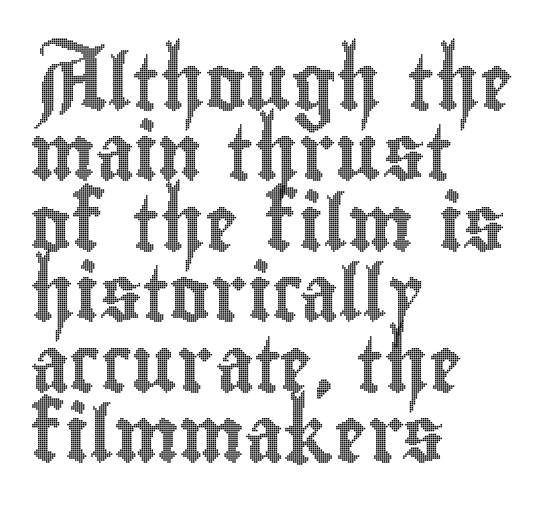
Q: Is the text italic (slanted)? A: No, it is upright.
Q: Is the text underlined? A: No.
Q: How is the paragraph aligned? A: Left-aligned.
Q: Is the spacing between letters normal or unusually wide? A: Normal.
Q: Is the spacing between lines tight, normal or loose? A: Normal.
Q: Width (condensed, normal, or wide)? A: Condensed.
Q: x-height? A: Small.
Q: Monospaced? A: No.
